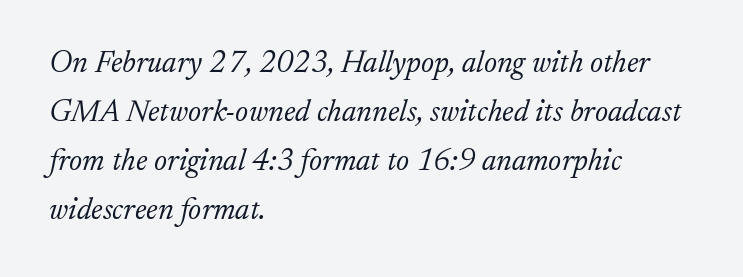
Q: Is the text bold? A: No.
Q: Is the text italic (slanted)? A: Yes, it leans right by about 17 degrees.
Q: Is the typeface a serif or a sans-serif typeface? A: Serif.
Q: Is the text underlined? A: No.
Q: How is the paragraph aligned? A: Left-aligned.
Q: Is the spacing between letters normal or unusually wide? A: Normal.
Q: Is the spacing between lines tight, normal or loose? A: Normal.
Q: Width (condensed, normal, or wide)? A: Normal.
Q: Stroke contrast? A: Low.
Q: x-height? A: Small.
Q: Monospaced? A: No.
